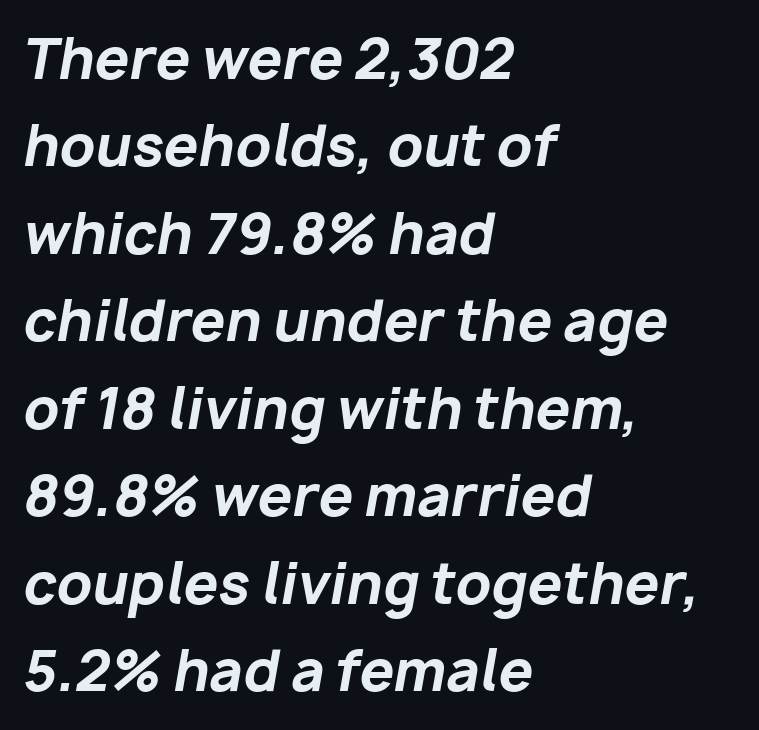
Honestly, the row spacing looks completely unremarkable. The letters advance in unequal steps, a hallmark of proportional type. Words appear dense and cohesive because spacing is normal. These lines stack with their left ends in a neat column. Italic? Definitely — the glyphs are oblique. Descenders are the only things crossing below the line.
